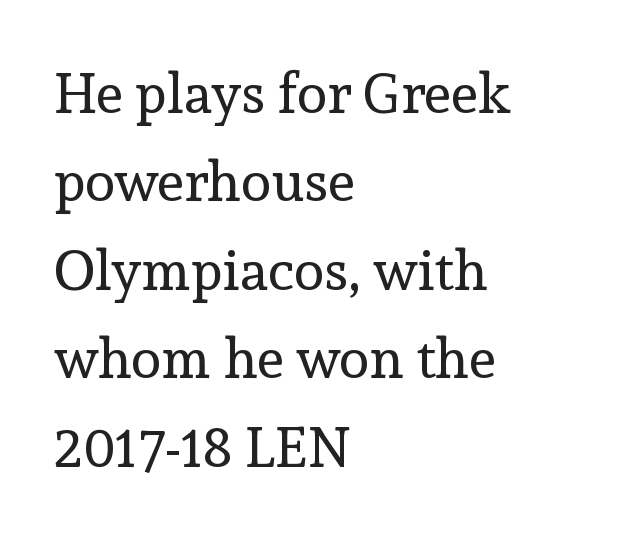
Characters remain perfectly vertical along every line. Spacing verdict: proportional, widths tailored to each character. The cut favours lightness, reaching ordinary text weight at its darkest. Note: serifs present on the glyphs.
